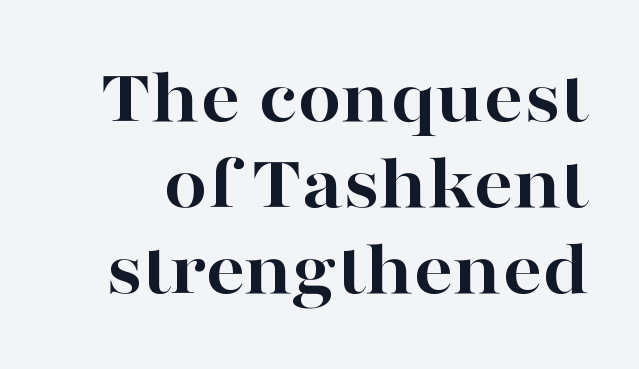
Q: Is the text bold? A: Yes.
Q: Is the text italic (slanted)? A: No, it is upright.
Q: Is the typeface a serif or a sans-serif typeface? A: Serif.
Q: Is the text underlined? A: No.
Q: Is the spacing between letters normal or unusually wide? A: Normal.
Q: Is the spacing between lines tight, normal or loose? A: Tight.
Q: Width (condensed, normal, or wide)? A: Wide.
Q: Stroke contrast? A: High.
Q: x-height? A: Medium.
Q: Monospaced? A: No.
